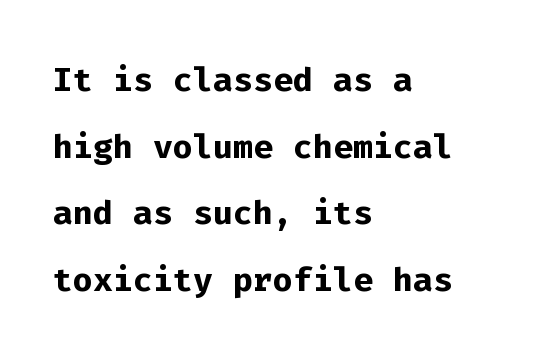
{"serif": "no", "italic": "no", "bold": "yes", "weight": "semibold", "width": "normal", "stroke_contrast": "low", "x_height": "medium", "monospaced": "yes", "underline": "no", "align": "left", "line_spacing": "normal", "line_spacing_ratio": 1.42, "letter_spacing": "normal", "letter_spacing_em": 0.0, "glyph_px": 47}
